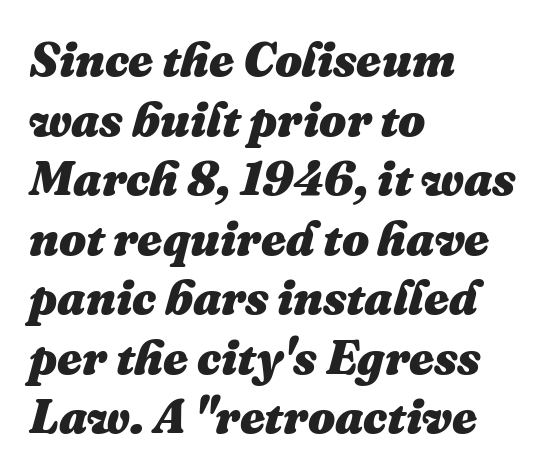
The image shows 48 px heavy type, italic (leaning right); set left-aligned, line spacing 1.24x, normal letter spacing, not underlined; medium stroke contrast and a medium x-height.
